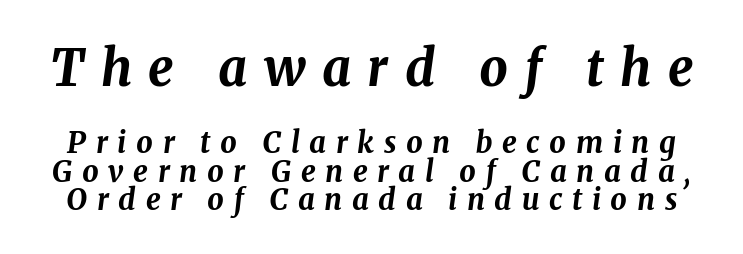
The foot of each line stays bare and open. How heavy is the stroke? Heavy — this is a bold. Typesetter's note — upper block bumped up in size, lower block left smaller. Notice how descenders almost collide with the ascenders below — that's tight leading. Yep, that's italic — everything's leaning. Spacing verdict: proportional, widths tailored to each character.
